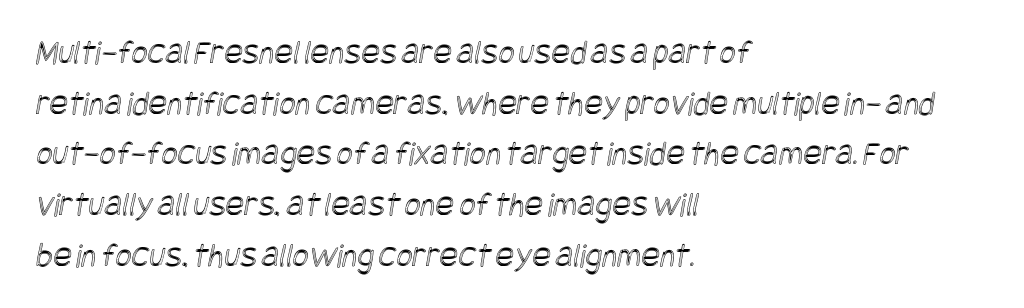
The image shows 35 px condensed type; set left-aligned, normal line spacing (1.45x), normal letter spacing, not underlined; a large x-height.
